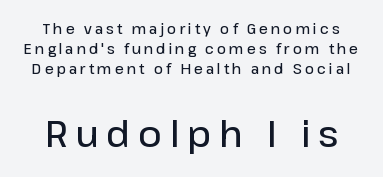
The image shows 36 px semibold sans-serif type, upright; set normal line spacing (1.43x), unusually wide letter spacing (+0.21 em), not underlined; the second (bottom) block is 2.57x larger; low stroke contrast and a medium x-height.
